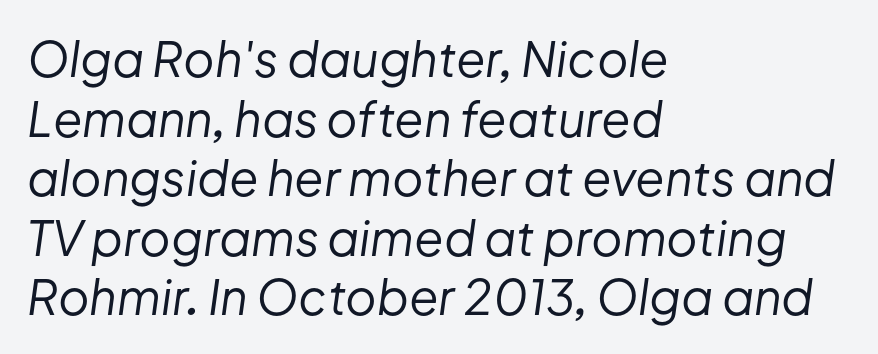
{"italic": "yes", "lean": "right", "slant_degrees": 8, "bold": "no", "weight": "regular", "width": "normal", "stroke_contrast": "low", "x_height": "medium", "monospaced": "no", "underline": "no", "align": "left", "line_spacing_ratio": 1.24, "letter_spacing": "normal", "letter_spacing_em": 0.0, "glyph_px": 48}
